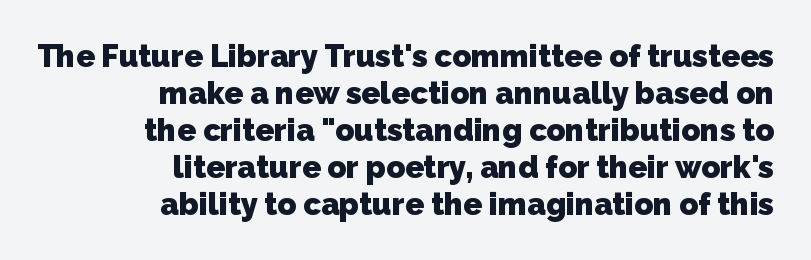
Spacing verdict: proportional, widths tailored to each character. Caption: multi-line text, flush right, ragged left. Summary of weight: heavy, a full bold. The gap between lines stays unmarked. Look at the tracking — it's just the regular setting, nothing added.
